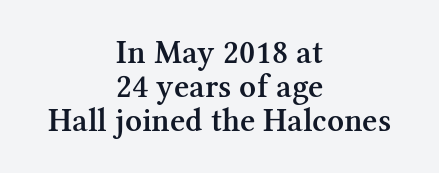
{"serif": "yes", "italic": "no", "bold": "semi", "weight": "semibold", "width": "normal", "stroke_contrast": "medium", "x_height": "medium", "monospaced": "no", "underline": "no", "align": "center", "line_spacing": "tight", "line_spacing_ratio": 1.03, "letter_spacing": "normal", "letter_spacing_em": 0.0, "glyph_px": 33}
